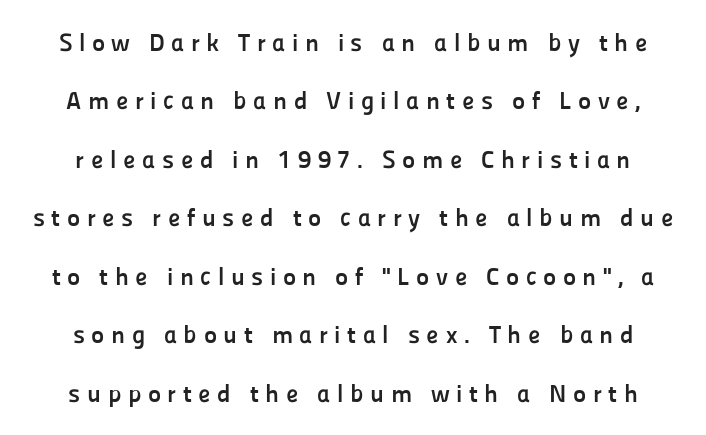
Q: Is the text bold? A: Yes.
Q: Is the text italic (slanted)? A: No, it is upright.
Q: Is the text underlined? A: No.
Q: Is the spacing between letters normal or unusually wide? A: Unusually wide.
Q: Is the spacing between lines tight, normal or loose? A: Loose.
